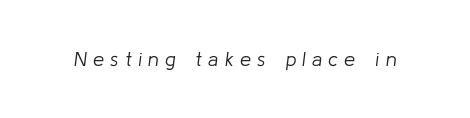
Yep, that's italic — everything's leaning. Counters stay open thanks to moderate or lighter strokes. Rule under the text: the space is simply empty. The rendering inserts visible extra space after every character.
